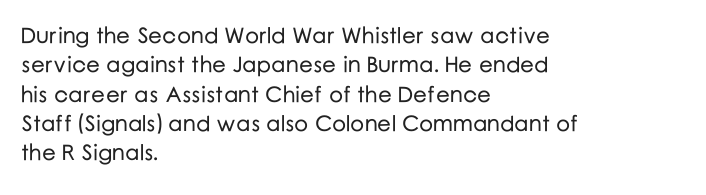
The image shows 22 px text type, upright; set left-aligned, normal line spacing (1.33x), normal letter spacing, not underlined.
